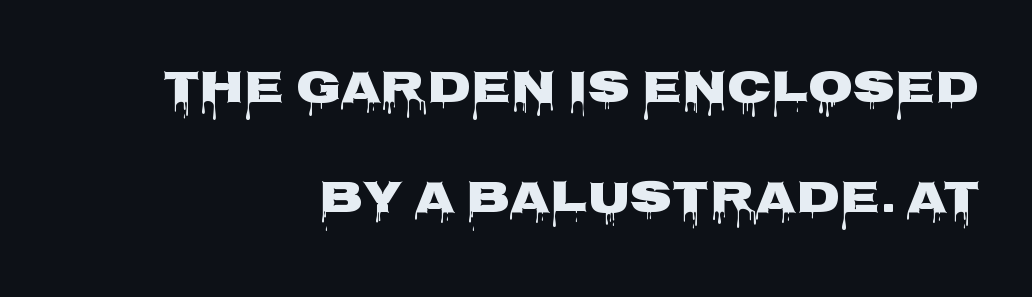
Q: Is the text bold? A: Yes.
Q: Is the text italic (slanted)? A: No, it is upright.
Q: Is the typeface a serif or a sans-serif typeface? A: Sans-serif.
Q: Is the text underlined? A: No.
Q: How is the paragraph aligned? A: Right-aligned.
Q: Is the spacing between letters normal or unusually wide? A: Normal.
Q: Is the spacing between lines tight, normal or loose? A: Loose.
Q: Width (condensed, normal, or wide)? A: Wide.
Q: Stroke contrast? A: Low.
Q: x-height? A: Large.
Q: Monospaced? A: No.
